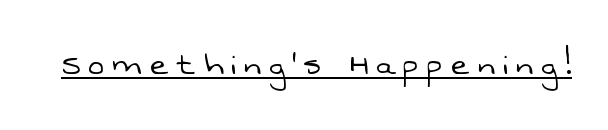
{"serif": "no", "bold": "no", "weight": "light", "width": "normal", "stroke_contrast": "low", "x_height": "medium", "monospaced": "no", "underline": "yes", "letter_spacing": "wide", "letter_spacing_em": 0.22, "glyph_px": 38}
